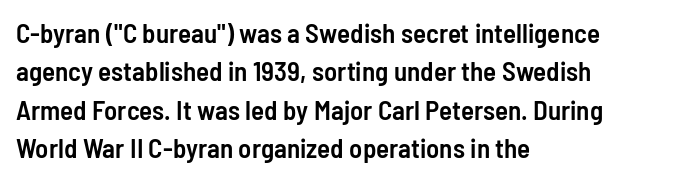
{"italic": "no", "bold": "semi", "underline": "no", "align": "left", "line_spacing": "normal", "line_spacing_ratio": 1.42, "letter_spacing": "normal", "letter_spacing_em": 0.0, "glyph_px": 27}
